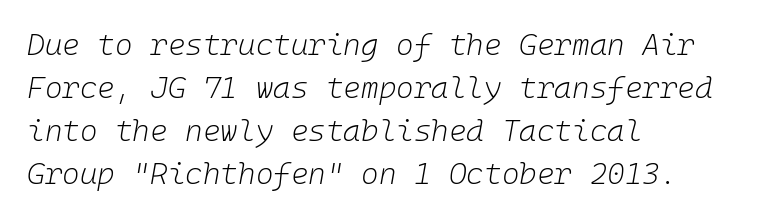
{"italic": "yes", "lean": "right", "slant_degrees": 10, "bold": "no", "weight": "light", "width": "normal", "stroke_contrast": "low", "x_height": "medium", "underline": "no", "align": "left", "line_spacing": "normal", "line_spacing_ratio": 1.43, "letter_spacing": "normal", "letter_spacing_em": 0.0, "glyph_px": 30}
